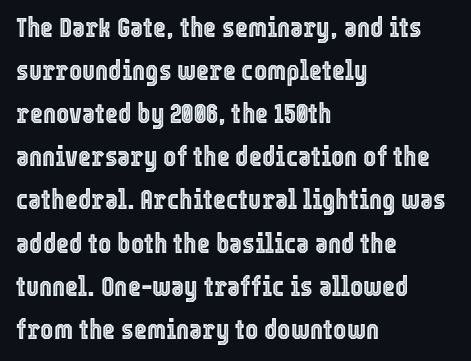
Whoever set this chose a conventional vertical rhythm. Note the varied advance widths — an 'i' is clearly narrower than an 'm'. Tall strokes in this sample are plumb rather than angled. Honestly, the letter spacing is just normal — you wouldn't notice it. Horizontal alignment here is leftward, the default for most running prose. Check the space under the baseline: it is left empty.
